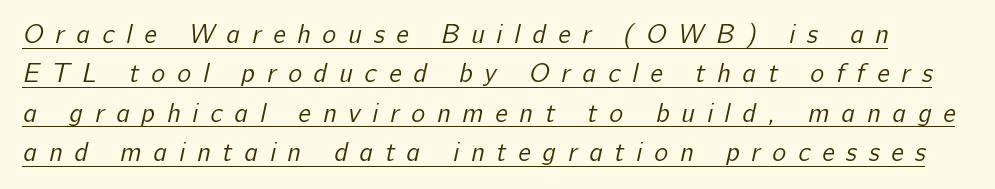
Short note: letters widely spaced. The vertical gap from one line to the next is medium. These characters rest on top of a visible drawn line. Each stroke keeps to a modest, everyday thickness or less.
